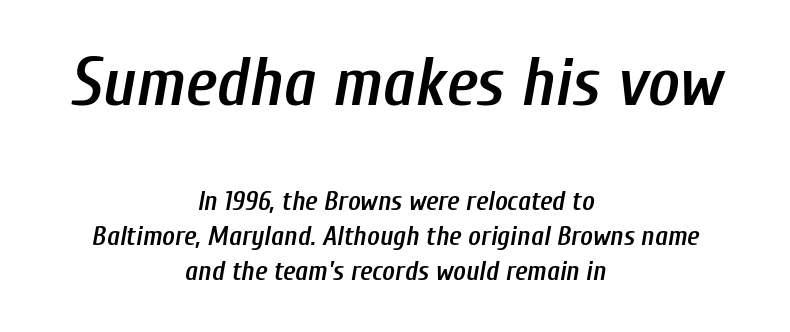
{"italic": "yes", "lean": "right", "slant_degrees": 10, "bold": "semi", "weight": "semibold", "width": "condensed", "stroke_contrast": "low", "x_height": "medium", "monospaced": "no", "underline": "no", "align": "center", "line_spacing": "normal", "line_spacing_ratio": 1.28, "letter_spacing": "normal", "letter_spacing_em": 0.0, "larger_block": "first", "size_ratio": 2.52, "glyph_px": 68}
